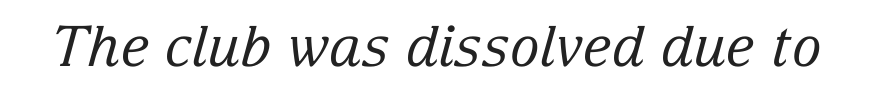
The image shows 56 px regular-weight serif type, italic (leaning right); set normal letter spacing, not underlined; low stroke contrast and a medium x-height.
